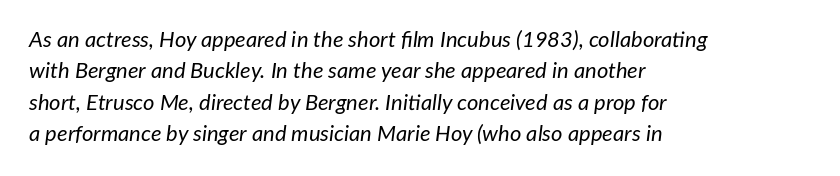
Default kerning and tracking; the words read as compact shapes. Decoration check: the copy has no underline. Interline gaps are of average width in this sample. The rag falls on the right side of this text block. Weight: not bold — regular or lighter.
